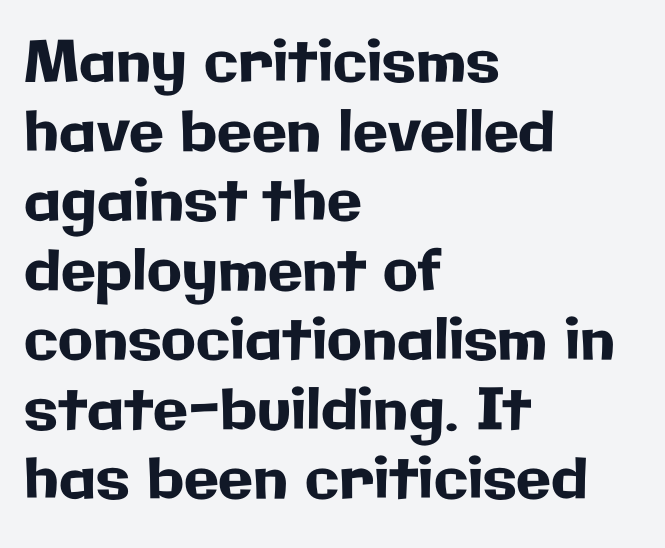
Q: Is the text italic (slanted)? A: No, it is upright.
Q: Is the typeface a serif or a sans-serif typeface? A: Sans-serif.
Q: Is the text underlined? A: No.
Q: How is the paragraph aligned? A: Left-aligned.
Q: Is the spacing between letters normal or unusually wide? A: Normal.
Q: Width (condensed, normal, or wide)? A: Normal.
Q: Stroke contrast? A: Low.
Q: x-height? A: Medium.
Q: Monospaced? A: No.
